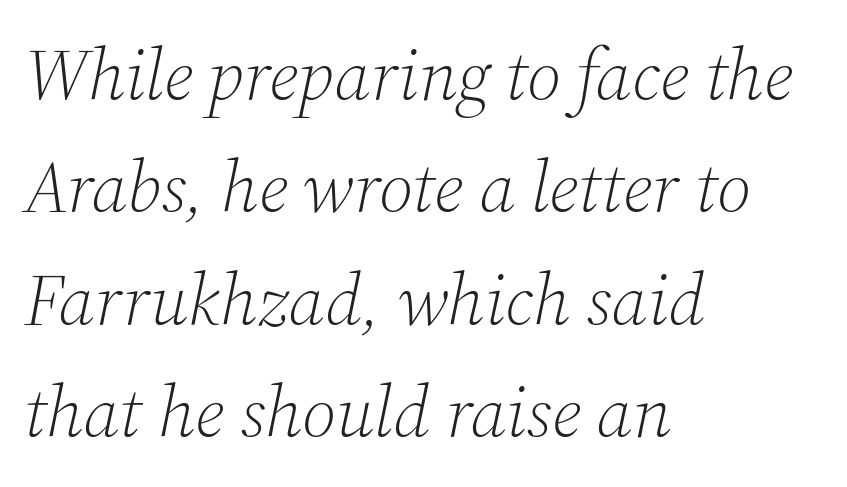
The image shows 73 px light serif type, italic (leaning right); set left-aligned, normal line spacing (1.54x), normal letter spacing, not underlined; medium stroke contrast and a medium x-height.
